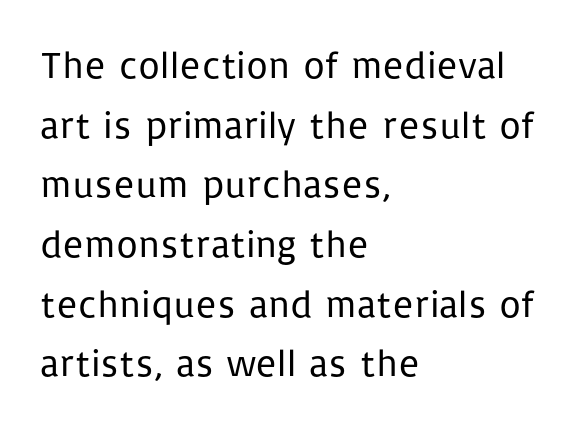
Horizontally, the lines are justified to the leading edge only. Caption: standard tracking, unaltered. The space beneath each line is pristine and unruled. The rendering shows plain stroke endings on the letterforms — a sans-serif design.
